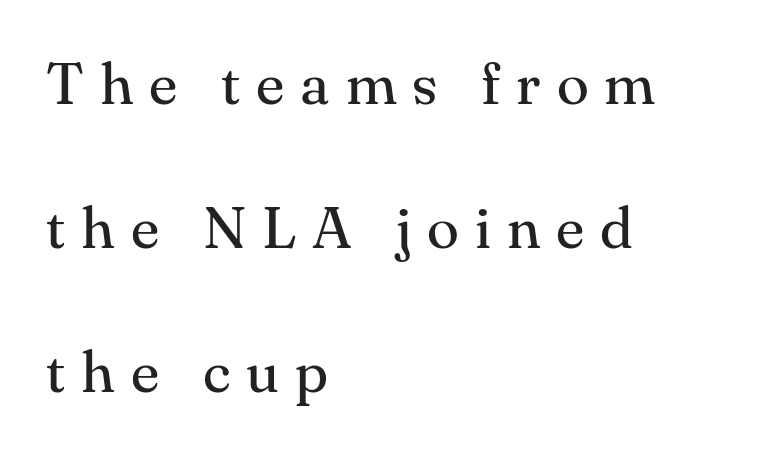
Little horizontal feet cap the strokes, marking this as serif type. Is the block centered? No — it sits flush against the left margin. The specimen omits any rule beneath the text block's lines. The tracking jumps out immediately: characters are airy and widely separated. Weight class: somewhere from thin through regular. These lines stand farther apart than default settings would place them.
